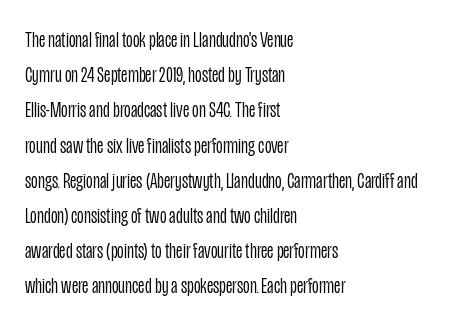
A typesetter would call this leading conventional body-copy spacing. Casual observation: everything's shoved over to the left. Counters stay open thanks to moderate or lighter strokes. The lettering stays uniformly vertical, giving the passage a roman look. No extra tracking has been applied to these lines. The gap between lines stays unmarked.
